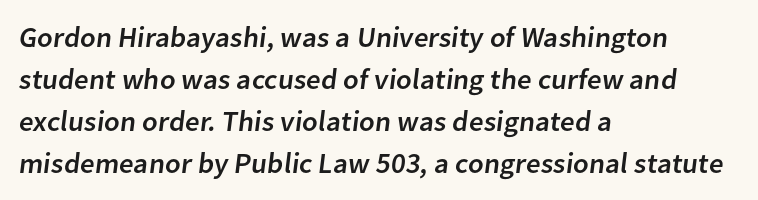
The passage shown is typed in a proportional face where columns would drift. The area under the type is left untouched. Each letter's strokes conclude bluntly, with no projecting serifs. Visually the block forms a straight wall on the left and a jagged coastline on the right. Does the leading feel generous? No, just average.
